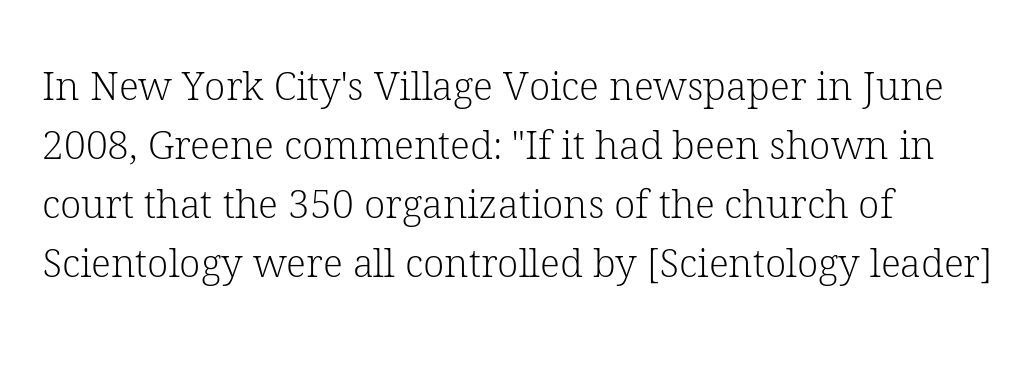
Q: Is the text bold? A: No.
Q: Is the text italic (slanted)? A: No, it is upright.
Q: Is the typeface a serif or a sans-serif typeface? A: Serif.
Q: Is the text underlined? A: No.
Q: How is the paragraph aligned? A: Left-aligned.
Q: Is the spacing between letters normal or unusually wide? A: Normal.
Q: Is the spacing between lines tight, normal or loose? A: Normal.
Q: Width (condensed, normal, or wide)? A: Normal.
Q: Stroke contrast? A: Low.
Q: x-height? A: Medium.
Q: Monospaced? A: No.
